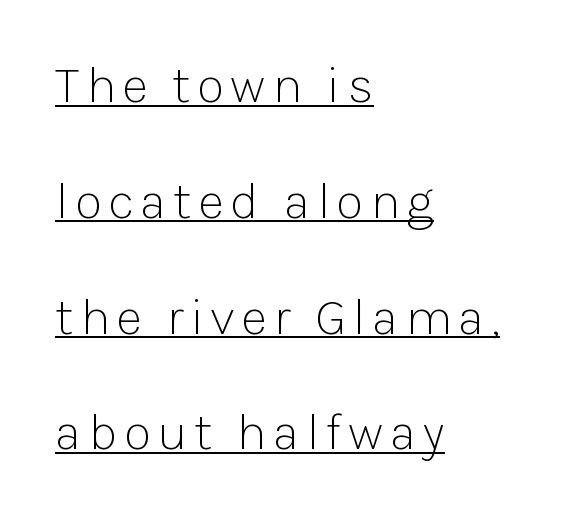
Q: Is the text bold? A: No.
Q: Is the text italic (slanted)? A: No, it is upright.
Q: Is the typeface a serif or a sans-serif typeface? A: Sans-serif.
Q: Is the text underlined? A: Yes.
Q: How is the paragraph aligned? A: Left-aligned.
Q: Is the spacing between lines tight, normal or loose? A: Loose.
Q: Width (condensed, normal, or wide)? A: Normal.
Q: Stroke contrast? A: Low.
Q: x-height? A: Medium.
Q: Monospaced? A: No.
